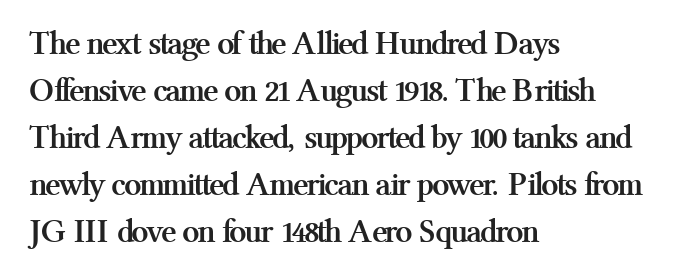
{"serif": "yes", "italic": "no", "bold": "yes", "weight": "semibold", "width": "normal", "stroke_contrast": "medium", "x_height": "medium", "monospaced": "no", "underline": "no", "align": "left", "line_spacing": "normal", "line_spacing_ratio": 1.38, "letter_spacing": "normal", "letter_spacing_em": 0.0, "glyph_px": 34}
